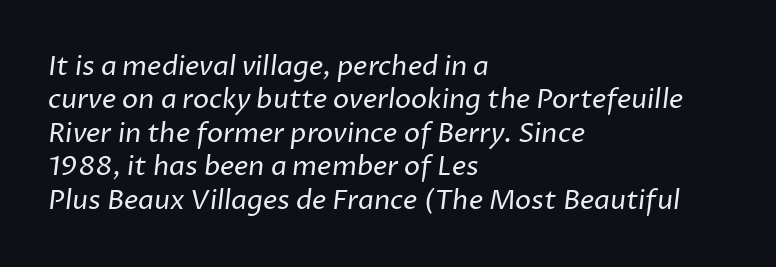
The image shows 27 px text type; set left-aligned, line spacing 1.24x, normal letter spacing, not underlined.
